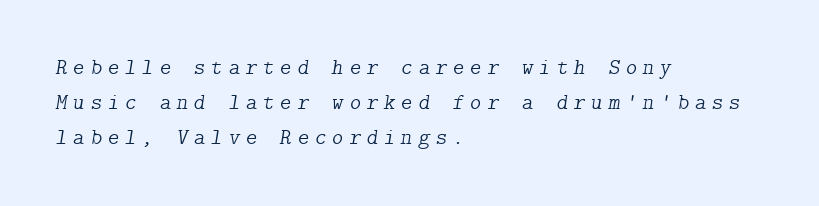
Q: Is the text bold? A: No.
Q: Is the text italic (slanted)? A: Yes, it leans right by about 9 degrees.
Q: Is the text underlined? A: No.
Q: How is the paragraph aligned? A: Left-aligned.
Q: Is the spacing between letters normal or unusually wide? A: Unusually wide.
Q: Is the spacing between lines tight, normal or loose? A: Normal.
